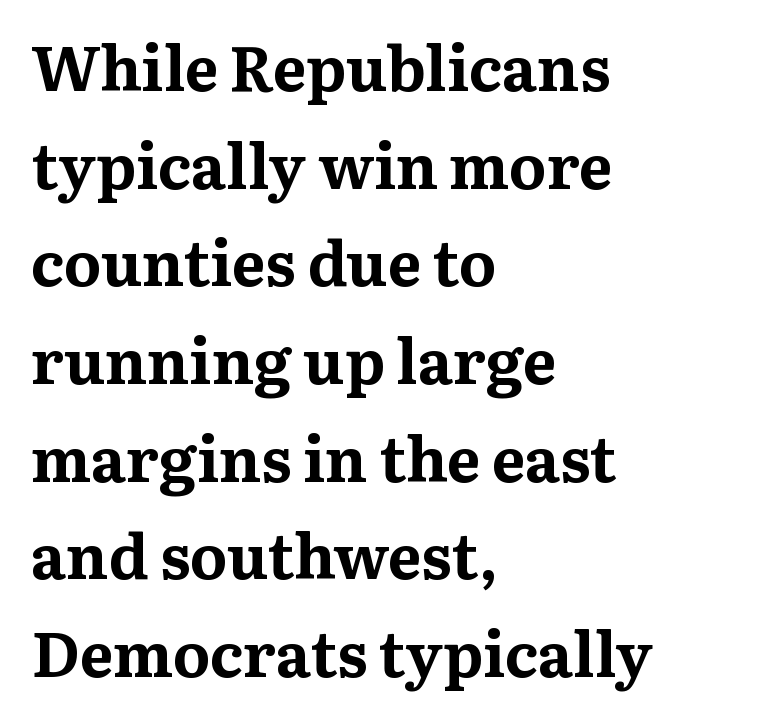
The image shows 63 px bold serif type, upright; set left-aligned, normal line spacing (1.55x), normal letter spacing, not underlined; medium stroke contrast and a medium x-height.
